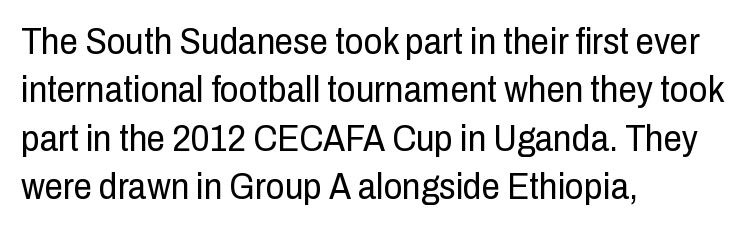
The image shows 37 px regular-weight, condensed sans-serif type, upright; set left-aligned, normal line spacing (1.31x), normal letter spacing, not underlined; low stroke contrast and a medium x-height.
